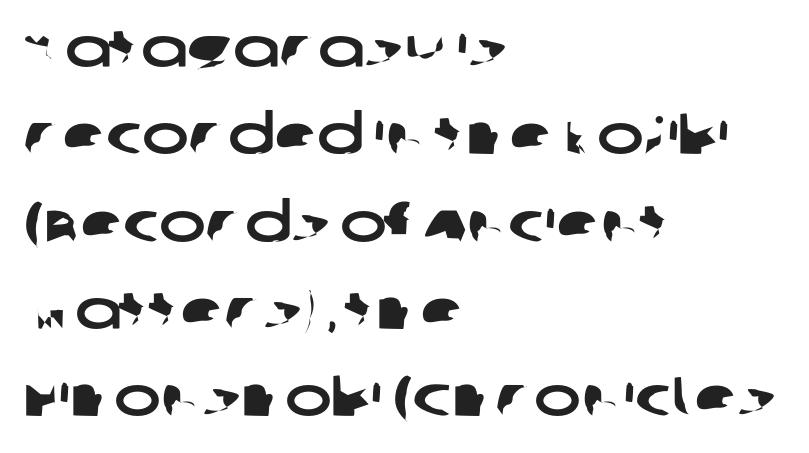
You could call the tracking neutral — neither tight nor loose. Interline gaps are of average width in this sample. Each letter keeps its own natural width here, so spacing adapts to shape. The foot of each line stays bare and open. The typeface chosen for these lines omits serifs. This sample is left-justified, so line endings fall wherever the words run out.
